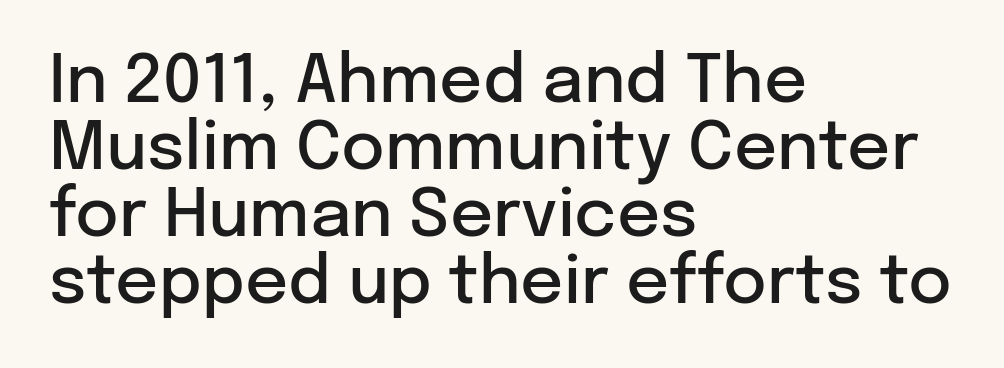
Semibold letterforms, between regular and bold. Words appear dense and cohesive because spacing is normal. Ordinary non-slanted type is in use. Is this a fixed-width face? No — the glyphs have proportional, varying widths. One-word summary of the alignment: left.
